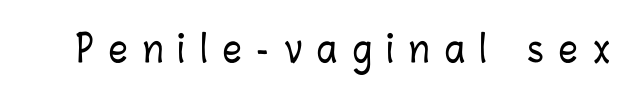
{"italic": "no", "width": "condensed", "stroke_contrast": "low", "x_height": "medium", "monospaced": "no", "underline": "no", "letter_spacing": "wide", "letter_spacing_em": 0.41, "glyph_px": 37}
